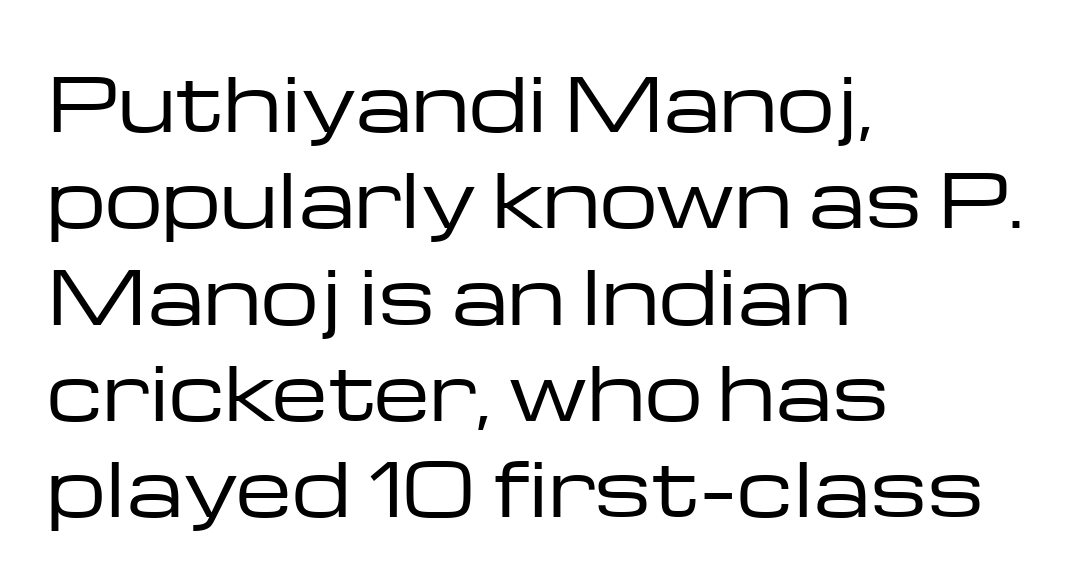
{"serif": "no", "italic": "no", "bold": "no", "weight": "regular", "width": "wide", "stroke_contrast": "low", "x_height": "medium", "monospaced": "no", "underline": "no", "align": "left", "line_spacing": "normal", "line_spacing_ratio": 1.32, "letter_spacing": "normal", "letter_spacing_em": 0.0, "glyph_px": 73}
